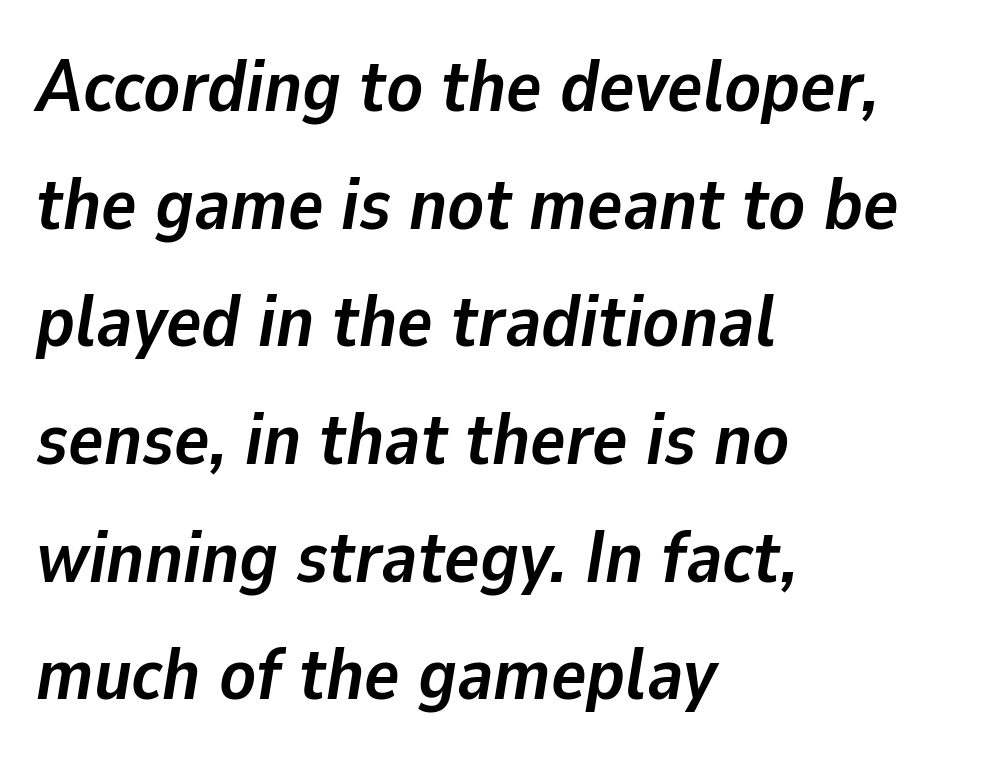
Q: Is the text bold? A: Yes.
Q: Is the text italic (slanted)? A: Yes, it leans right by about 9 degrees.
Q: Is the text underlined? A: No.
Q: How is the paragraph aligned? A: Left-aligned.
Q: Is the spacing between letters normal or unusually wide? A: Normal.
Q: Is the spacing between lines tight, normal or loose? A: Normal.
Q: Width (condensed, normal, or wide)? A: Normal.
Q: Stroke contrast? A: Low.
Q: x-height? A: Medium.
Q: Monospaced? A: No.
